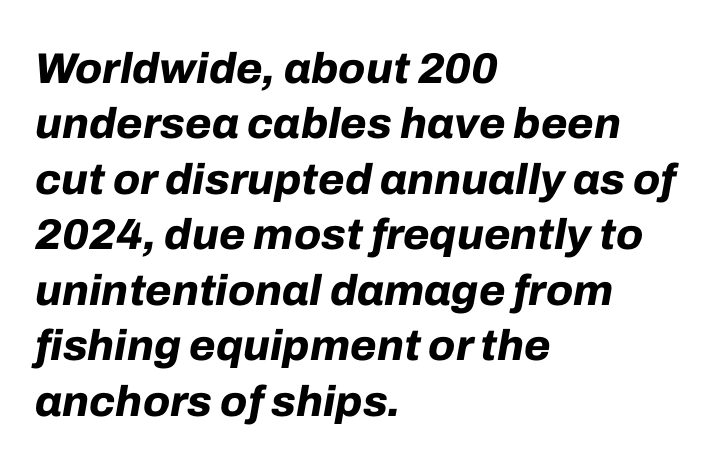
The image shows 43 px bold type, italic (leaning right); set left-aligned, normal line spacing (1.29x), normal letter spacing, not underlined; low stroke contrast and a medium x-height.
